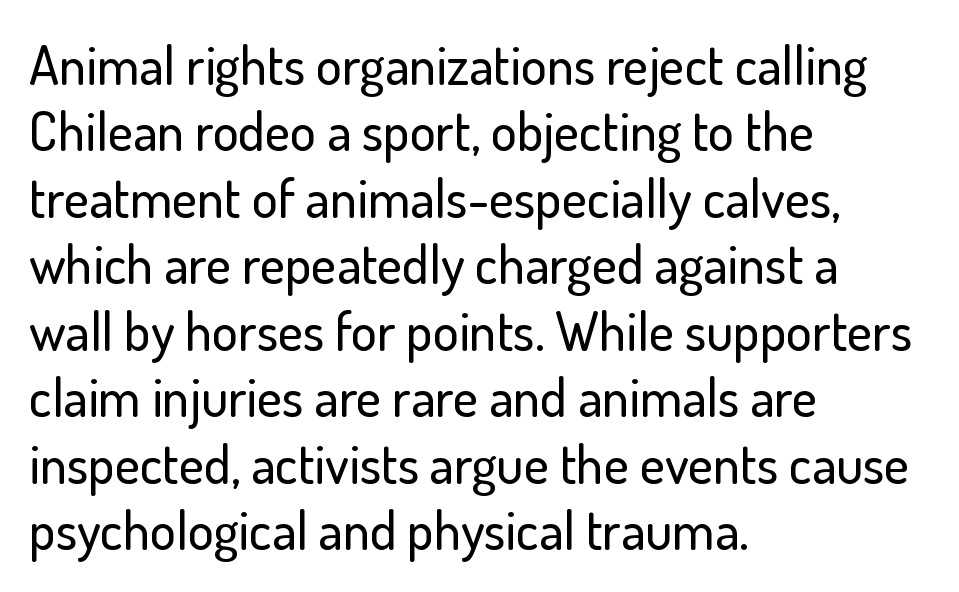
These lines are set flush left with a ragged right edge. Check where the strokes stop: nothing finishes them off — pure sans. Beneath every word, the page is bare. Ordinary non-slanted type is in use. Caption: standard tracking, unaltered. This sample has the flowing, uneven cadence of proportional lettering.
